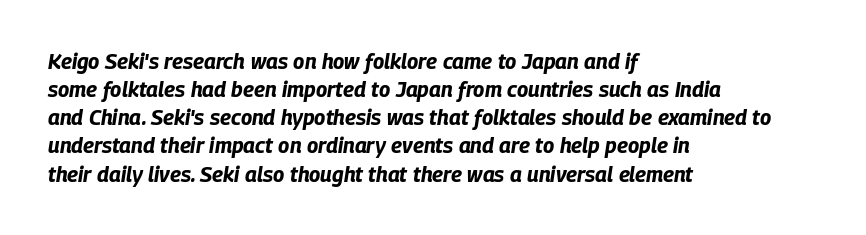
{"italic": "yes", "lean": "right", "slant_degrees": 9, "bold": "yes", "underline": "no", "align": "left", "line_spacing": "normal", "line_spacing_ratio": 1.34, "letter_spacing": "normal", "letter_spacing_em": 0.0, "glyph_px": 21}
